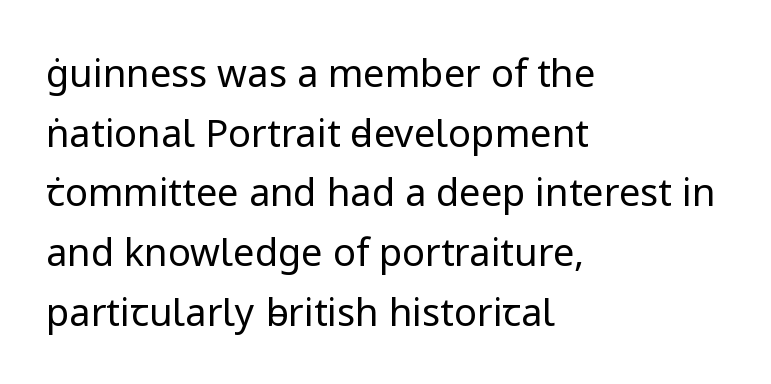
{"serif": "no", "italic": "no", "bold": "no", "weight": "regular", "width": "normal", "stroke_contrast": "low", "x_height": "medium", "monospaced": "no", "underline": "no", "align": "left", "line_spacing": "normal", "line_spacing_ratio": 1.57, "letter_spacing": "normal", "letter_spacing_em": 0.0, "glyph_px": 38}
